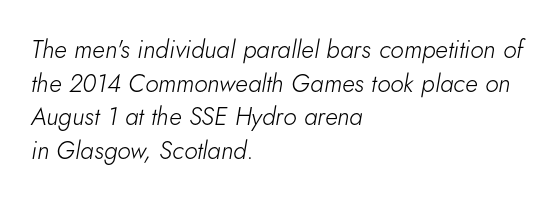
The image shows 25 px text type, italic (leaning right); set left-aligned, normal line spacing (1.35x), normal letter spacing, not underlined.
